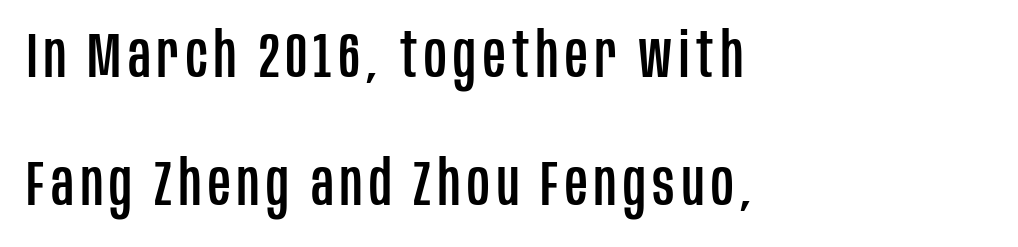
{"serif": "no", "italic": "no", "width": "condensed", "stroke_contrast": "low", "x_height": "large", "monospaced": "no", "underline": "no", "align": "left", "line_spacing": "loose", "line_spacing_ratio": 2.06, "glyph_px": 62}
